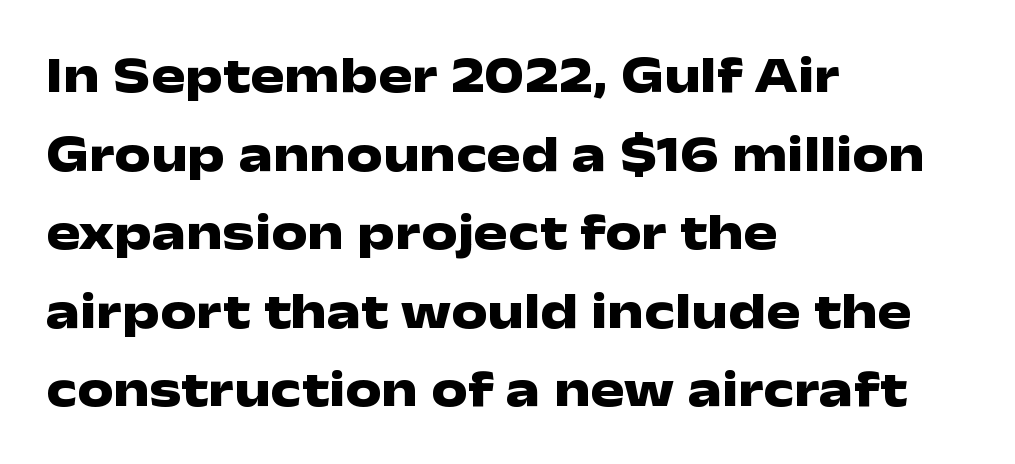
Compared with an ordinary text face, these strokes are far heavier — a full bold. The font family rendered here belongs to the sans-serif group. The gap between lines stays unmarked. The setting favours the left margin, as ordinary paragraphs usually do.
